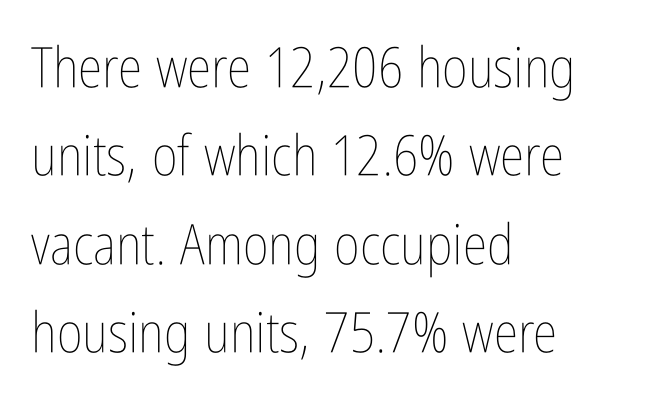
The image shows 56 px thin, condensed type, upright; set left-aligned, normal line spacing (1.58x), normal letter spacing, not underlined; low stroke contrast and a medium x-height.
